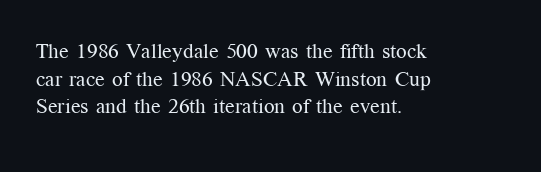
Q: Is the text bold? A: No.
Q: Is the text italic (slanted)? A: No, it is upright.
Q: Is the text underlined? A: No.
Q: How is the paragraph aligned? A: Left-aligned.
Q: Is the spacing between letters normal or unusually wide? A: Normal.
Q: Is the spacing between lines tight, normal or loose? A: Normal.
